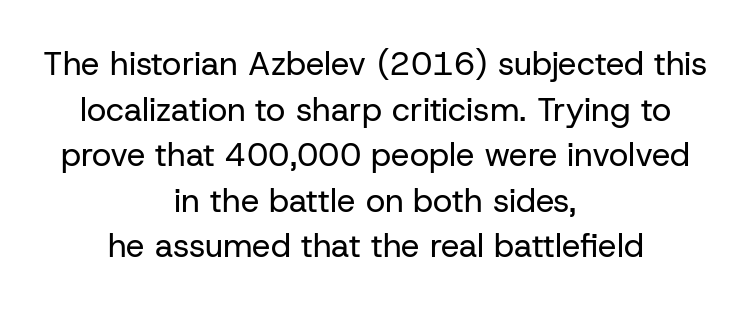
Is the type heavy? It reads as light-to-regular instead. This is roman type, the default non-slanted kind. The glyphs in this specimen are sans serif. Neither beginnings nor endings align; midpoints do.
